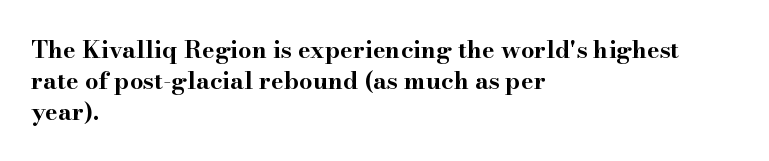
{"italic": "no", "bold": "yes", "underline": "no", "align": "left", "line_spacing": "normal", "line_spacing_ratio": 1.29, "letter_spacing": "normal", "letter_spacing_em": 0.0, "glyph_px": 24}
